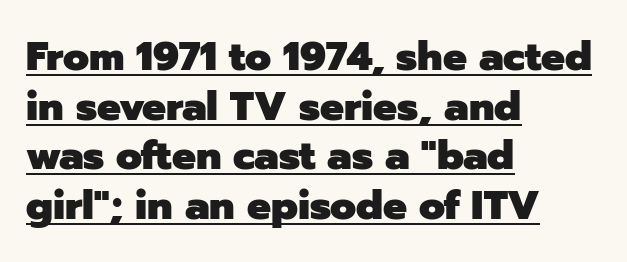
Q: Is the text bold? A: Yes.
Q: Is the text italic (slanted)? A: No, it is upright.
Q: Is the typeface a serif or a sans-serif typeface? A: Sans-serif.
Q: Is the text underlined? A: Yes.
Q: How is the paragraph aligned? A: Left-aligned.
Q: Is the spacing between letters normal or unusually wide? A: Normal.
Q: Width (condensed, normal, or wide)? A: Normal.
Q: Stroke contrast? A: Low.
Q: x-height? A: Medium.
Q: Monospaced? A: No.
